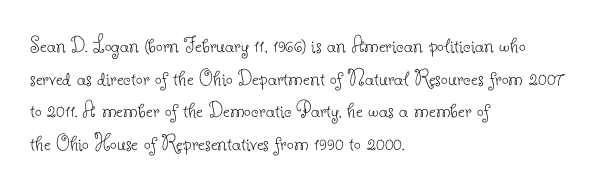
The image shows 24 px text type, upright; set left-aligned, normal line spacing (1.36x), normal letter spacing, not underlined.
